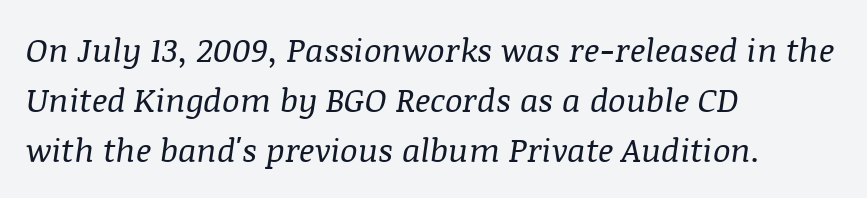
A typesetter would call this zero additional tracking. The paragraph shown leans on its left margin. The glyphs in this specimen are seriffed. Here the designer chose a conventional face with non-uniform glyph widths. A normal amount of white space separates one row of letters from the next.
